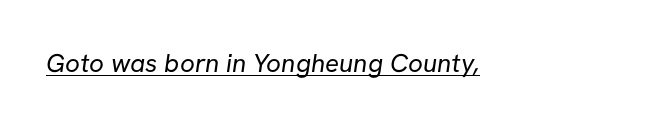
{"bold": "no", "underline": "yes", "letter_spacing": "normal", "letter_spacing_em": 0.0, "glyph_px": 26}
